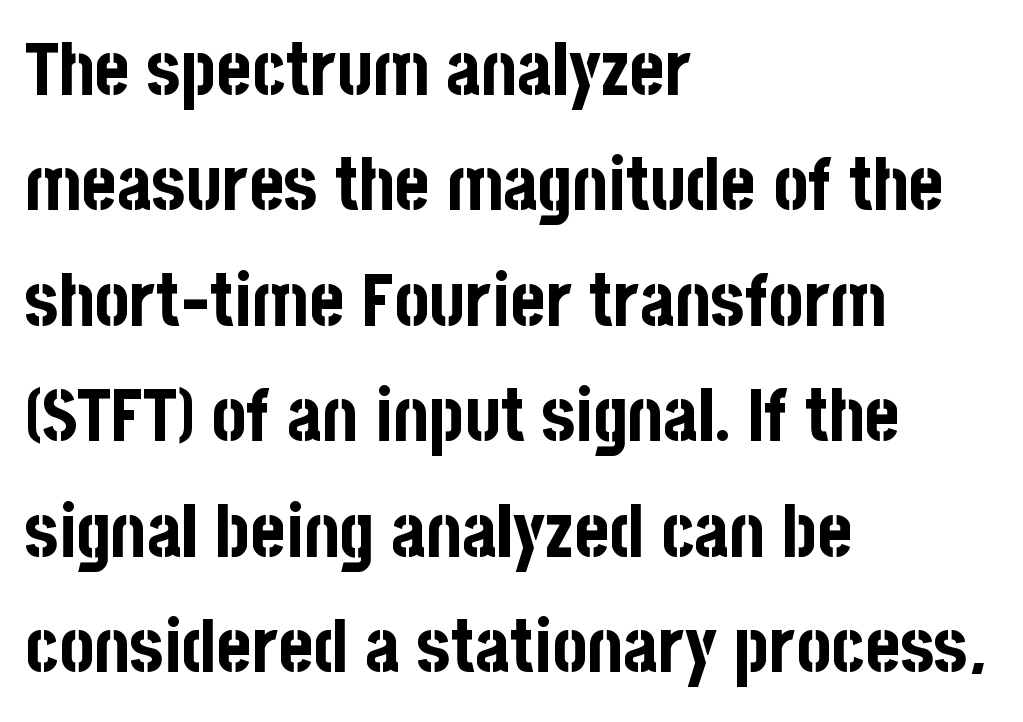
Q: Is the text bold? A: Yes.
Q: Is the text italic (slanted)? A: No, it is upright.
Q: Is the typeface a serif or a sans-serif typeface? A: Sans-serif.
Q: Is the text underlined? A: No.
Q: How is the paragraph aligned? A: Left-aligned.
Q: Is the spacing between letters normal or unusually wide? A: Normal.
Q: Is the spacing between lines tight, normal or loose? A: Normal.
Q: Width (condensed, normal, or wide)? A: Condensed.
Q: Stroke contrast? A: Low.
Q: x-height? A: Large.
Q: Monospaced? A: No.
